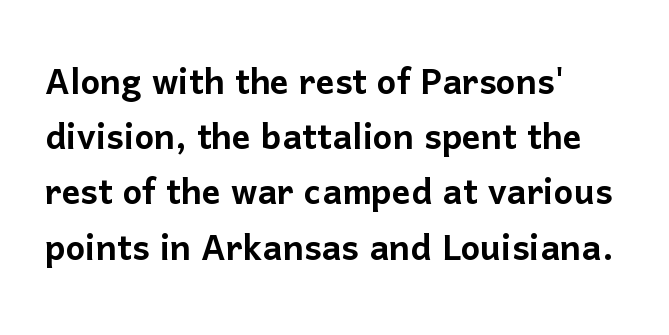
Does extra space separate the letters? No, they use regular spacing. This sample has the flowing, uneven cadence of proportional lettering. Glance below the letters and you will spot only blank space. The rendering shows plain stroke endings on the letterforms — a sans-serif design.
